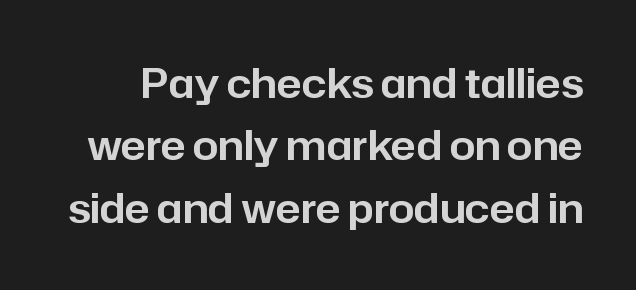
Observe the absence of serifs on each vertical stroke in this sample. Underlining? Definitely not there. Characters remain perfectly vertical along every line. Does extra space separate the letters? No, they use regular spacing. Interline gaps are of average width in this sample.
